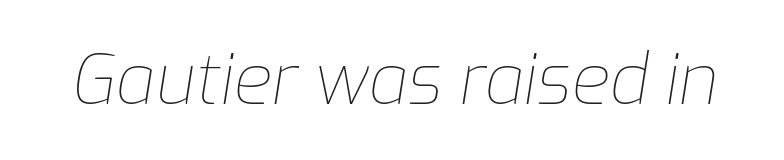
The image shows 70 px thin type, italic (leaning right); set normal letter spacing, not underlined; low stroke contrast and a medium x-height.
